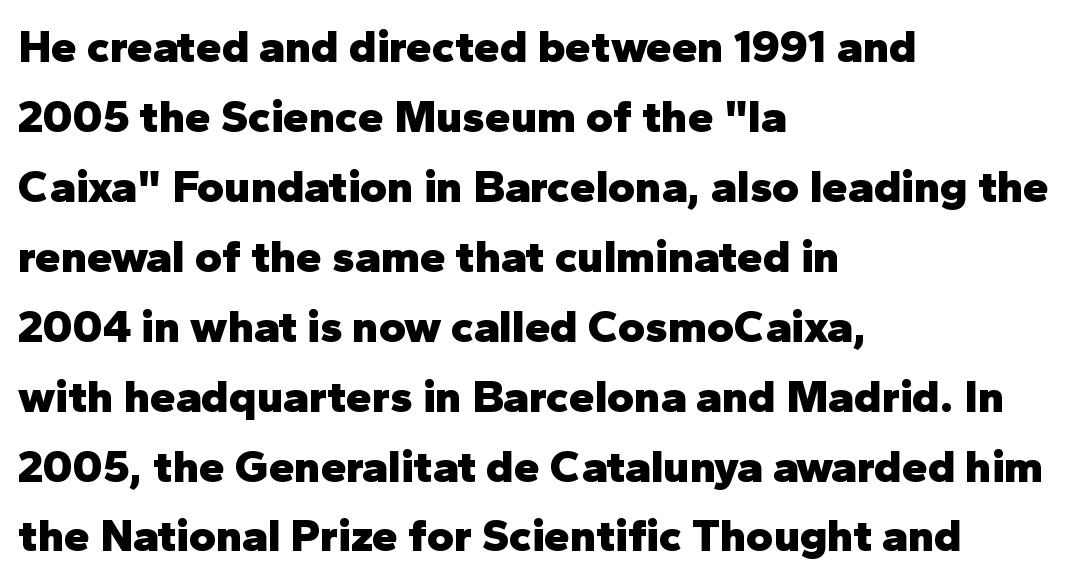
The image shows 46 px heavy sans-serif type, upright; set left-aligned, normal line spacing (1.52x), normal letter spacing, not underlined; low stroke contrast and a medium x-height.
